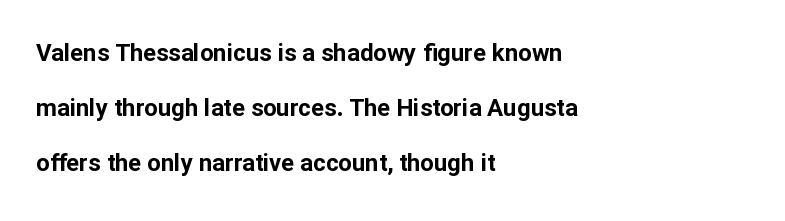
Q: Is the text bold? A: Yes.
Q: Is the text italic (slanted)? A: No, it is upright.
Q: Is the text underlined? A: No.
Q: How is the paragraph aligned? A: Left-aligned.
Q: Is the spacing between letters normal or unusually wide? A: Normal.
Q: Is the spacing between lines tight, normal or loose? A: Loose.
